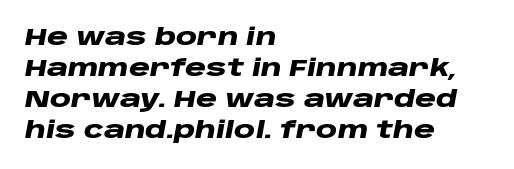
Italic: yes, the glyphs are oblique. Compared with typical body copy, the letter spacing here is the same. Only glyphs here, with clear space below each row. A full-strength bold gives these letters their thick strokes. Regarding leading, the lines here are spaced in the standard way.
